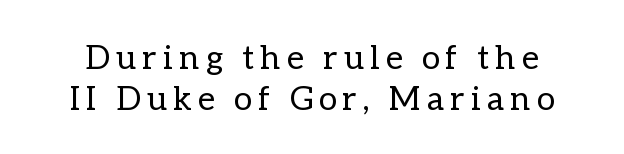
The letters look calm and open, with moderate or lighter stems. Each letter keeps its own natural width here, so spacing adapts to shape. Vertical strokes here are truly vertical. Beneath every word, the page is bare.
